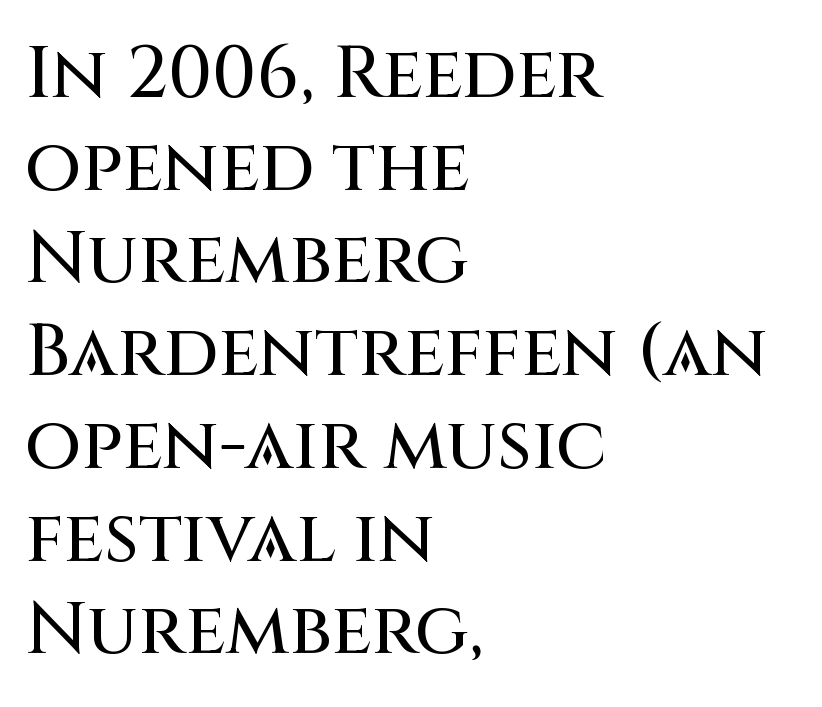
The rendering keeps characters at their native spacing. Line spacing here is normal. Font category for this specimen: sans-serif. You could not count columns in this text — the font is proportionally spaced. Unmarked baselines from the first word to the last.
